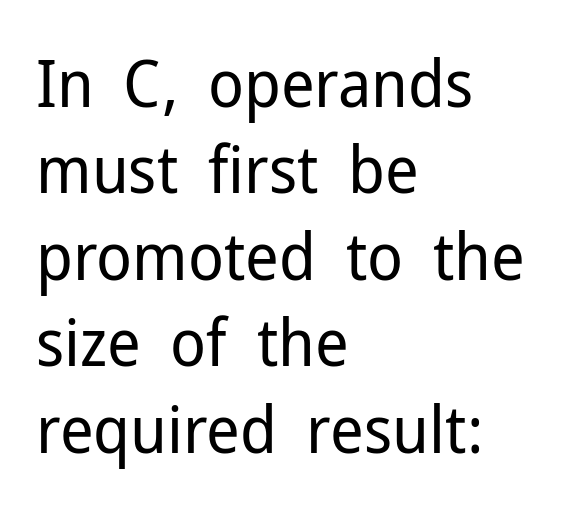
Q: Is the text bold? A: No.
Q: Is the text italic (slanted)? A: No, it is upright.
Q: Is the typeface a serif or a sans-serif typeface? A: Sans-serif.
Q: Is the text underlined? A: No.
Q: How is the paragraph aligned? A: Left-aligned.
Q: Is the spacing between letters normal or unusually wide? A: Normal.
Q: Is the spacing between lines tight, normal or loose? A: Normal.
Q: Width (condensed, normal, or wide)? A: Normal.
Q: Stroke contrast? A: Low.
Q: x-height? A: Medium.
Q: Monospaced? A: No.
